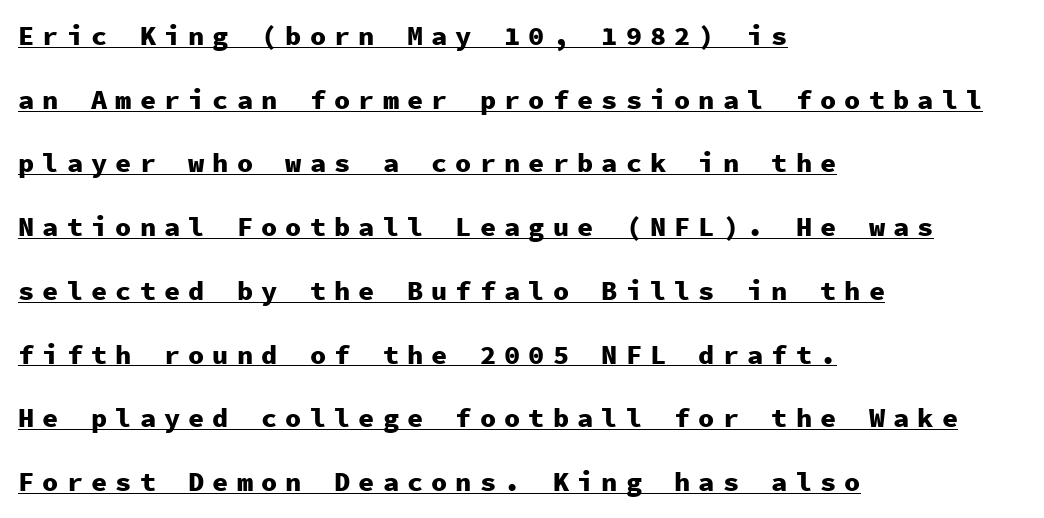
Has an underline been added? It has. The type is letterspaced generously, with wide tracking. The letters are bold, with thick, heavy strokes. The lines in this sample share a left origin and differ only in where they stop.
